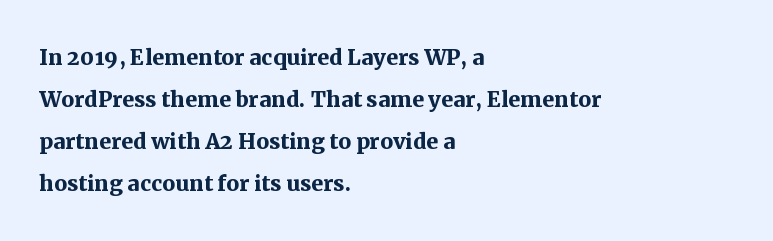
The image shows 29 px semibold serif type, upright; set left-aligned, normal line spacing (1.45x), normal letter spacing, not underlined; medium stroke contrast and a medium x-height.
